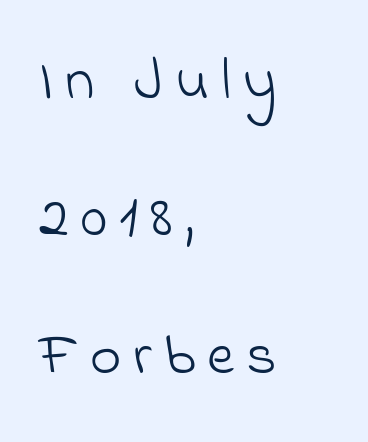
The gaps between neighbouring characters are conspicuously large. Notice how the passage keeps a crisp vertical edge on the left only. Type without underlining. Airy leading.
